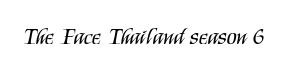
Q: Is the text bold? A: No.
Q: Is the text italic (slanted)? A: Yes.
Q: Is the text underlined? A: No.
Q: Is the spacing between letters normal or unusually wide? A: Normal.
